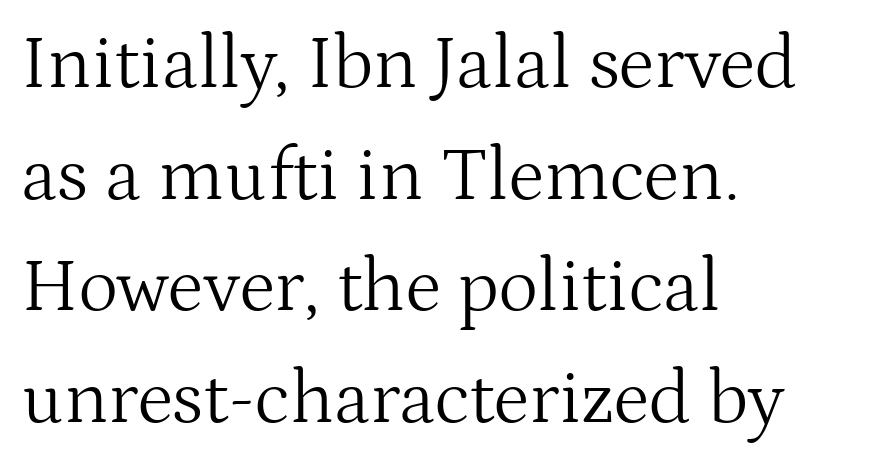
How are the letters spaced? Ordinarily, with no added tracking. The letterforms sit at book weight or below. A typesetter would call this proportional, since set widths differ per character. In terms of posture, this sample is upright.
